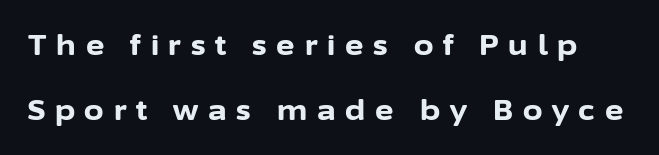
Compared with typical body copy, the letter spacing here is much looser. If you drew a line through each stem, it would be perfectly vertical. The glyphs have the mass of a bold cut. These lines are rendered in a variable-pitch font.
